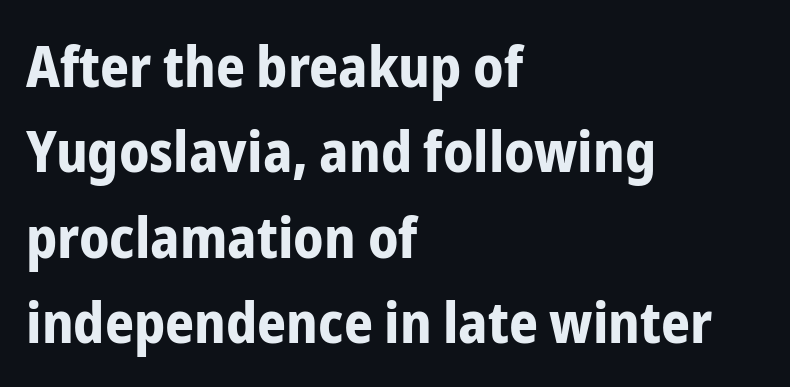
Q: Is the text bold? A: Yes.
Q: Is the text italic (slanted)? A: No, it is upright.
Q: Is the typeface a serif or a sans-serif typeface? A: Sans-serif.
Q: Is the text underlined? A: No.
Q: How is the paragraph aligned? A: Left-aligned.
Q: Is the spacing between letters normal or unusually wide? A: Normal.
Q: Is the spacing between lines tight, normal or loose? A: Normal.
Q: Width (condensed, normal, or wide)? A: Condensed.
Q: Stroke contrast? A: Low.
Q: x-height? A: Medium.
Q: Monospaced? A: No.
